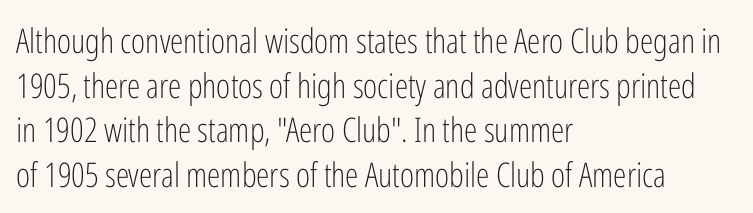
Q: Is the text bold? A: No.
Q: Is the text italic (slanted)? A: No, it is upright.
Q: Is the typeface a serif or a sans-serif typeface? A: Sans-serif.
Q: Is the text underlined? A: No.
Q: How is the paragraph aligned? A: Left-aligned.
Q: Is the spacing between letters normal or unusually wide? A: Normal.
Q: Is the spacing between lines tight, normal or loose? A: Normal.
Q: Width (condensed, normal, or wide)? A: Condensed.
Q: Stroke contrast? A: Low.
Q: x-height? A: Medium.
Q: Monospaced? A: No.
